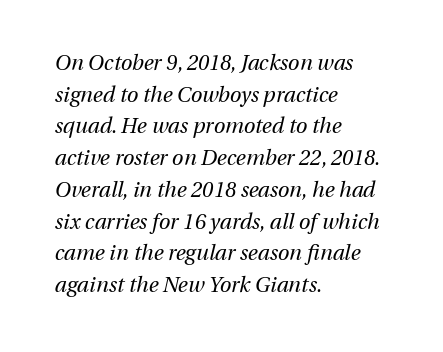
The image shows 21 px text type, italic (leaning right); set left-aligned, normal line spacing (1.51x), normal letter spacing, not underlined.
